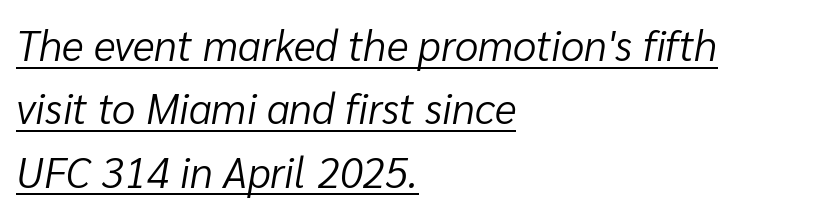
Q: Is the text bold? A: No.
Q: Is the text italic (slanted)? A: Yes, it leans right by about 10 degrees.
Q: Is the text underlined? A: Yes.
Q: How is the paragraph aligned? A: Left-aligned.
Q: Is the spacing between letters normal or unusually wide? A: Normal.
Q: Is the spacing between lines tight, normal or loose? A: Normal.
Q: Width (condensed, normal, or wide)? A: Normal.
Q: Stroke contrast? A: Low.
Q: x-height? A: Medium.
Q: Monospaced? A: No.
